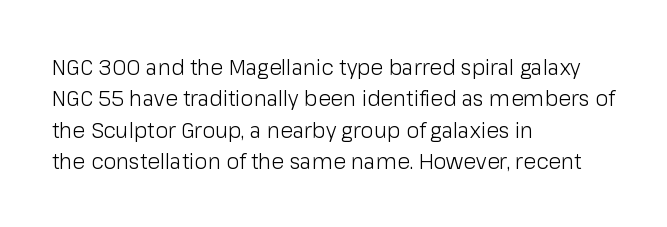
Q: Is the text bold? A: No.
Q: Is the text italic (slanted)? A: No, it is upright.
Q: Is the text underlined? A: No.
Q: How is the paragraph aligned? A: Left-aligned.
Q: Is the spacing between letters normal or unusually wide? A: Normal.
Q: Is the spacing between lines tight, normal or loose? A: Normal.
